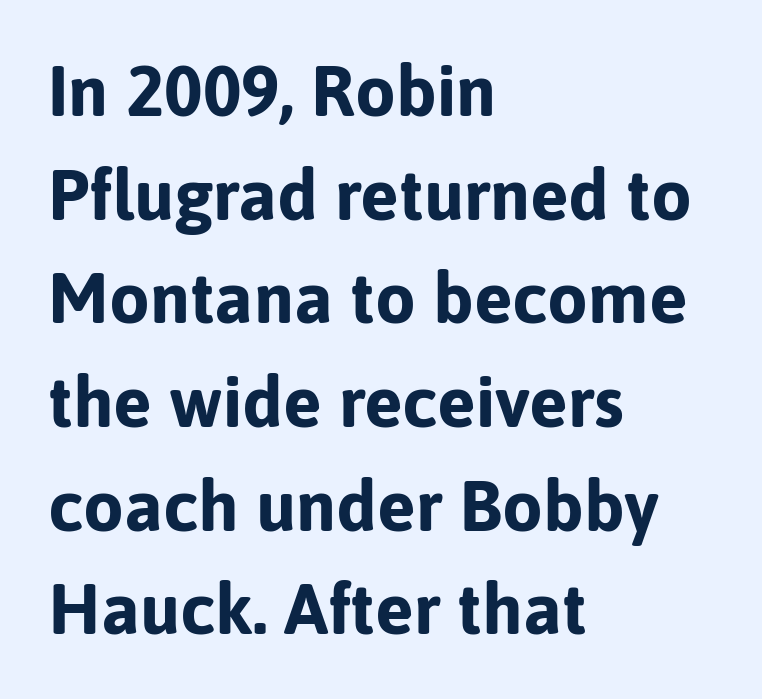
The image shows 72 px bold sans-serif type, upright; set left-aligned, normal line spacing (1.44x), normal letter spacing, not underlined; low stroke contrast and a medium x-height.
